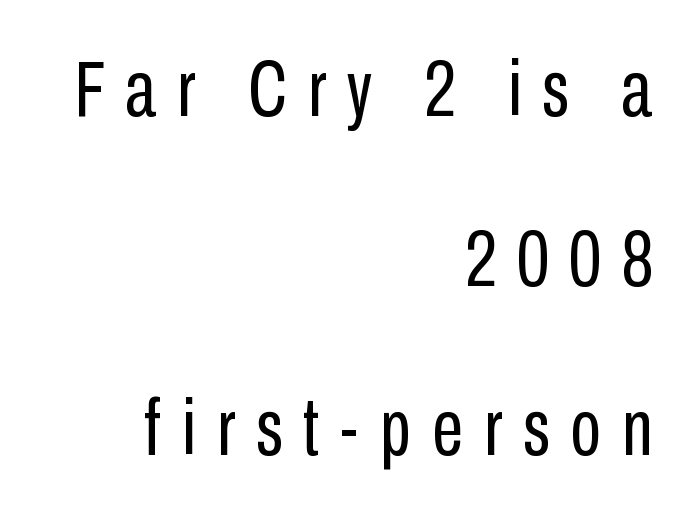
{"serif": "no", "italic": "no", "bold": "no", "weight": "regular", "width": "condensed", "stroke_contrast": "low", "x_height": "medium", "monospaced": "no", "underline": "no", "align": "right", "line_spacing": "loose", "line_spacing_ratio": 2.12, "letter_spacing": "wide", "letter_spacing_em": 0.26, "glyph_px": 80}
